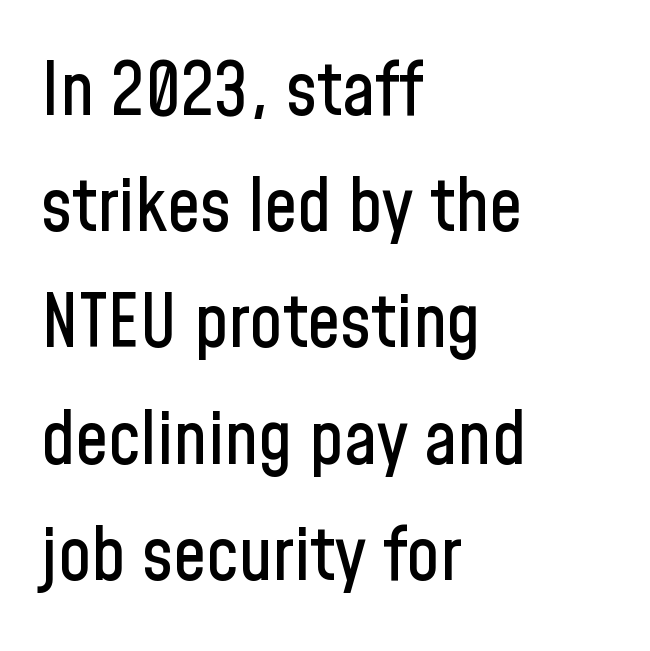
The strip under each line holds only bare page. Teacher's note: observe the even left margin — that is flush-left alignment. Between one letter and the next there's only the usual sliver of space. Looks like regular typesetting: each glyph gets only the width it needs. Nothing sits at the stroke ends, so this counts as sans-serif.
